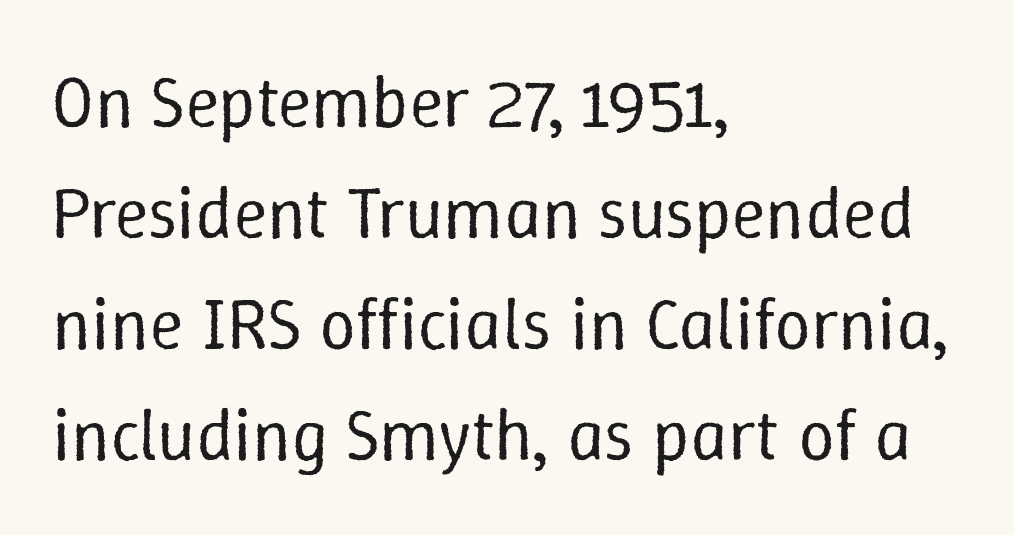
The image shows 73 px regular-weight type, upright; set left-aligned, normal line spacing (1.52x), normal letter spacing, not underlined; low stroke contrast and a medium x-height.
